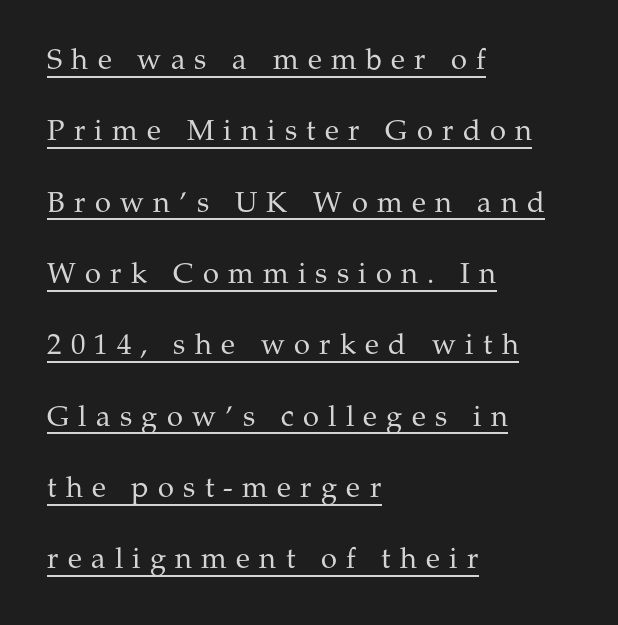
The image shows 29 px regular-weight serif type, upright; set left-aligned, loose line spacing (2.46x), unusually wide letter spacing (+0.32 em), underlined; medium stroke contrast and a medium x-height.
